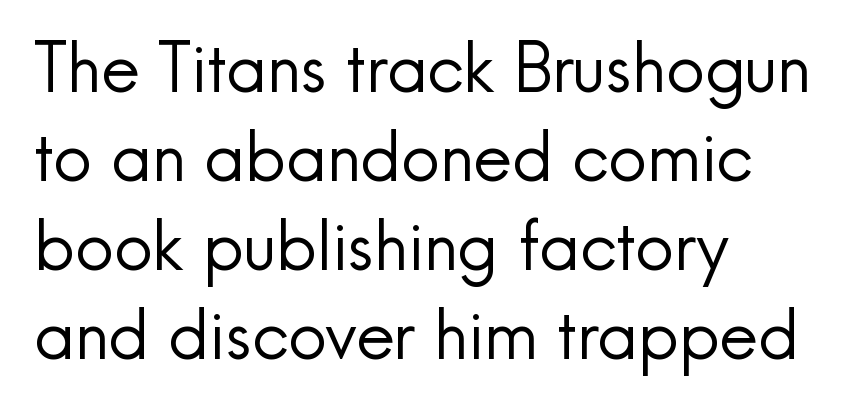
Q: Is the text bold? A: No.
Q: Is the text italic (slanted)? A: No, it is upright.
Q: Is the typeface a serif or a sans-serif typeface? A: Sans-serif.
Q: Is the text underlined? A: No.
Q: How is the paragraph aligned? A: Left-aligned.
Q: Is the spacing between letters normal or unusually wide? A: Normal.
Q: Is the spacing between lines tight, normal or loose? A: Normal.
Q: Width (condensed, normal, or wide)? A: Normal.
Q: x-height? A: Small.
Q: Monospaced? A: No.
